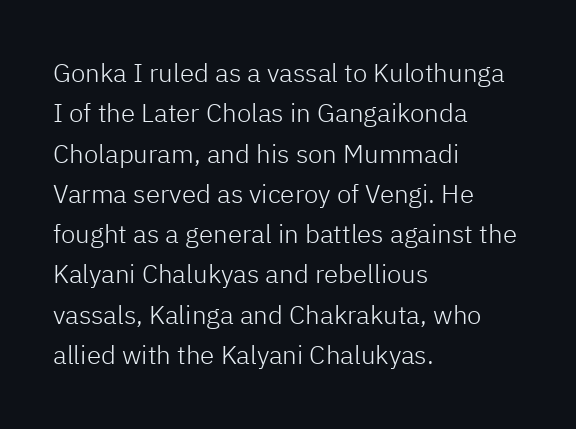
Q: Is the text bold? A: No.
Q: Is the text italic (slanted)? A: No, it is upright.
Q: Is the text underlined? A: No.
Q: How is the paragraph aligned? A: Left-aligned.
Q: Is the spacing between letters normal or unusually wide? A: Normal.
Q: Is the spacing between lines tight, normal or loose? A: Normal.
